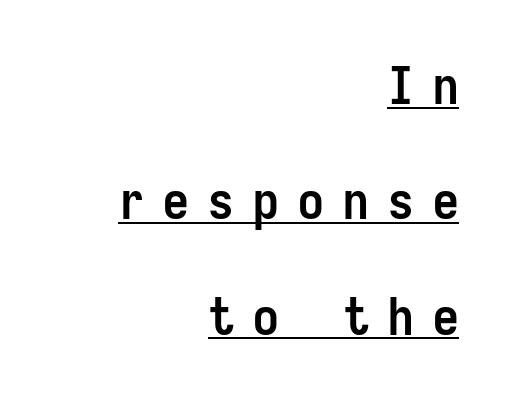
The image shows 51 px semibold, condensed sans-serif type, upright, monospaced; set right-aligned, loose line spacing (2.26x), unusually wide letter spacing (+0.38 em), underlined; low stroke contrast and a medium x-height.
